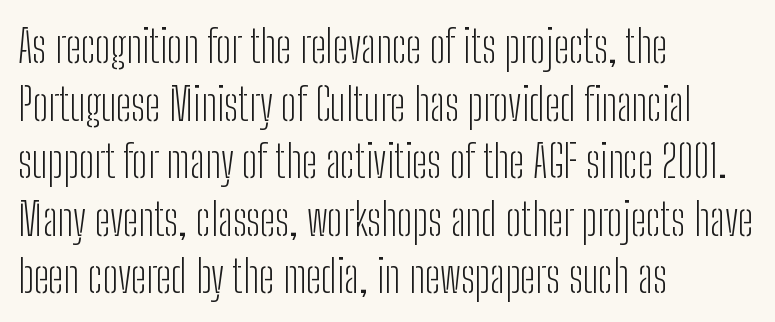
Q: Is the text bold? A: No.
Q: Is the text italic (slanted)? A: No, it is upright.
Q: Is the typeface a serif or a sans-serif typeface? A: Sans-serif.
Q: Is the text underlined? A: No.
Q: How is the paragraph aligned? A: Left-aligned.
Q: Is the spacing between letters normal or unusually wide? A: Normal.
Q: Is the spacing between lines tight, normal or loose? A: Normal.
Q: Width (condensed, normal, or wide)? A: Condensed.
Q: Stroke contrast? A: Low.
Q: x-height? A: Medium.
Q: Monospaced? A: No.
